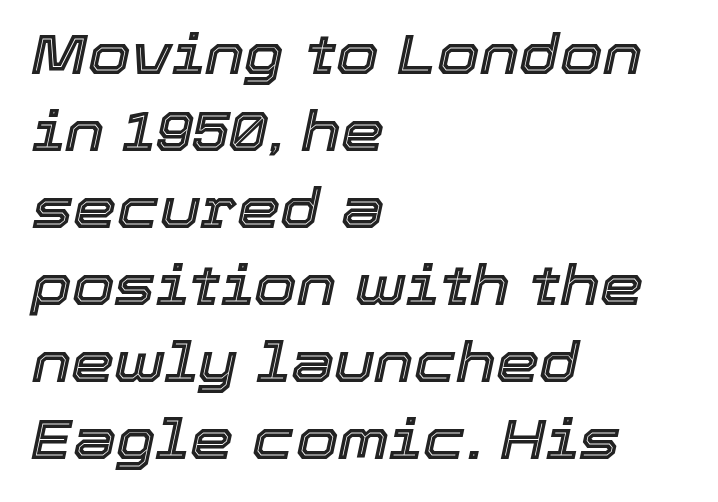
Q: Is the text italic (slanted)? A: Yes, it leans right by about 12 degrees.
Q: Is the text underlined? A: No.
Q: How is the paragraph aligned? A: Left-aligned.
Q: Is the spacing between letters normal or unusually wide? A: Normal.
Q: Is the spacing between lines tight, normal or loose? A: Normal.
Q: Width (condensed, normal, or wide)? A: Normal.
Q: x-height? A: Medium.
Q: Monospaced? A: No.
